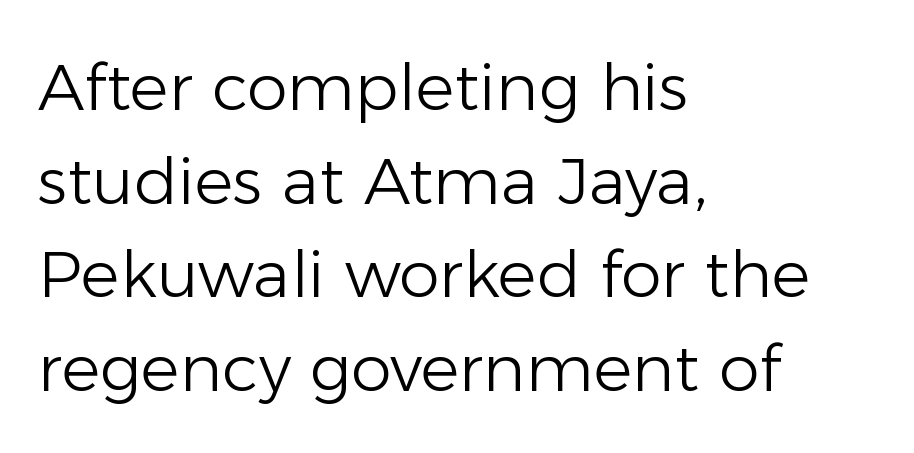
The image shows 65 px light sans-serif type, upright; set left-aligned, normal line spacing (1.44x), normal letter spacing, not underlined; low stroke contrast and a medium x-height.
